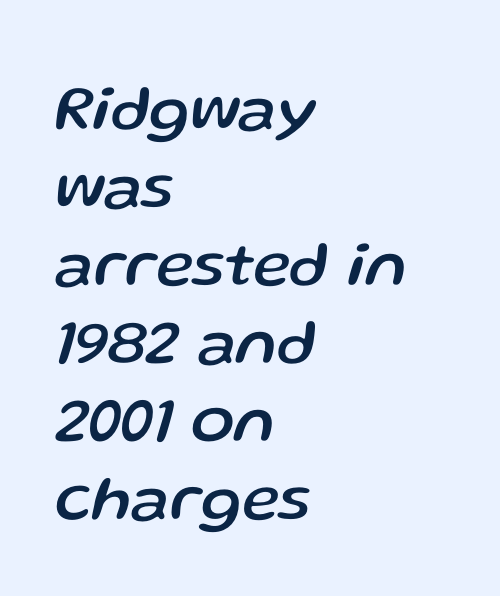
{"italic": "yes", "lean": "right", "slant_degrees": 13, "width": "normal", "stroke_contrast": "low", "x_height": "medium", "monospaced": "no", "underline": "no", "align": "left", "line_spacing_ratio": 1.22, "letter_spacing": "normal", "letter_spacing_em": 0.0, "glyph_px": 64}
